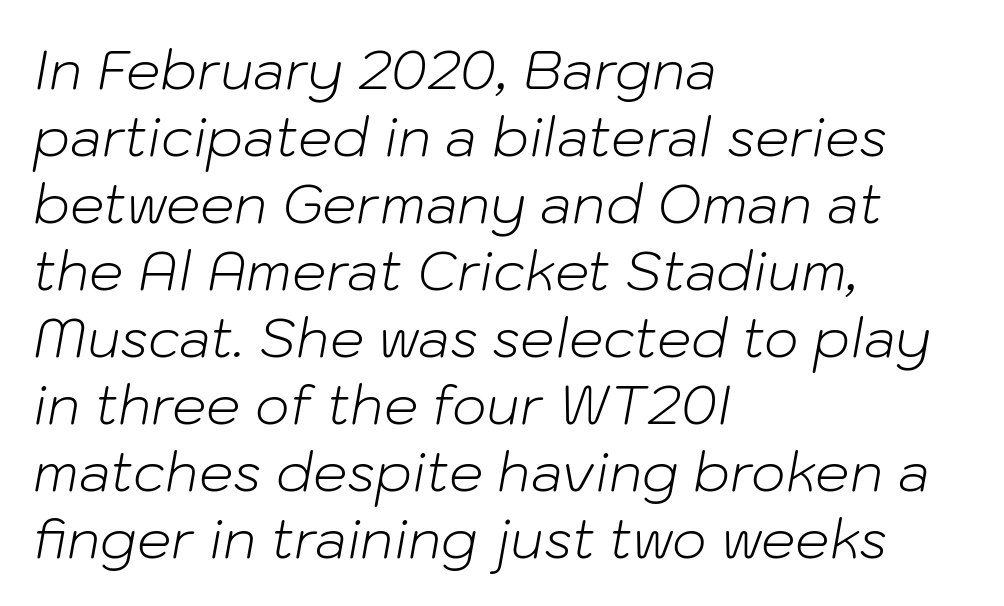
{"italic": "yes", "lean": "right", "slant_degrees": 10, "bold": "no", "weight": "light", "width": "normal", "stroke_contrast": "low", "x_height": "medium", "monospaced": "no", "underline": "no", "align": "left", "line_spacing_ratio": 1.24, "letter_spacing": "normal", "letter_spacing_em": 0.0, "glyph_px": 54}
